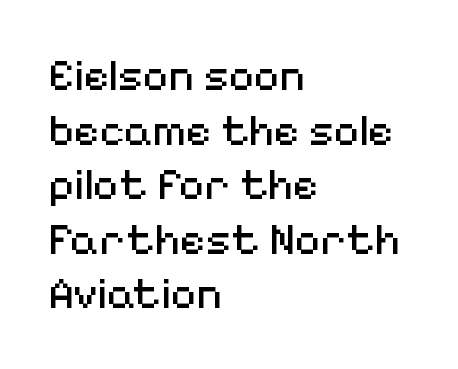
Q: Is the text bold? A: No.
Q: Is the text italic (slanted)? A: No, it is upright.
Q: Is the typeface a serif or a sans-serif typeface? A: Sans-serif.
Q: Is the text underlined? A: No.
Q: How is the paragraph aligned? A: Left-aligned.
Q: Is the spacing between letters normal or unusually wide? A: Normal.
Q: Width (condensed, normal, or wide)? A: Normal.
Q: Stroke contrast? A: Medium.
Q: x-height? A: Medium.
Q: Monospaced? A: No.
